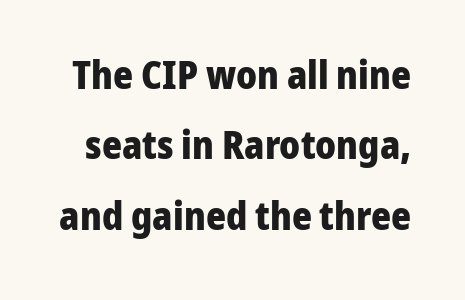
Q: Is the text bold? A: Yes.
Q: Is the text italic (slanted)? A: No, it is upright.
Q: Is the typeface a serif or a sans-serif typeface? A: Sans-serif.
Q: Is the text underlined? A: No.
Q: Is the spacing between letters normal or unusually wide? A: Normal.
Q: Width (condensed, normal, or wide)? A: Normal.
Q: Stroke contrast? A: Low.
Q: x-height? A: Medium.
Q: Monospaced? A: No.
